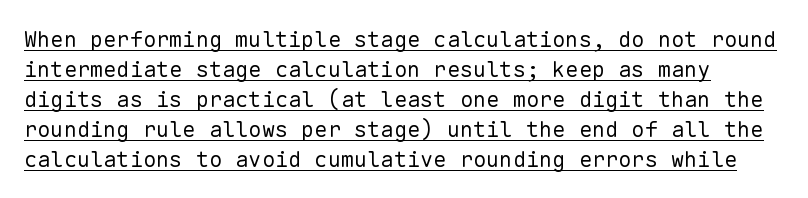
Q: Is the text bold? A: No.
Q: Is the text italic (slanted)? A: No, it is upright.
Q: Is the text underlined? A: Yes.
Q: Is the spacing between letters normal or unusually wide? A: Normal.
Q: Is the spacing between lines tight, normal or loose? A: Normal.
